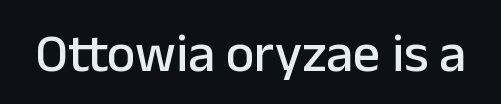
{"serif": "no", "italic": "no", "width": "normal", "stroke_contrast": "low", "x_height": "medium", "monospaced": "no", "underline": "no", "letter_spacing": "normal", "letter_spacing_em": 0.0, "glyph_px": 54}
